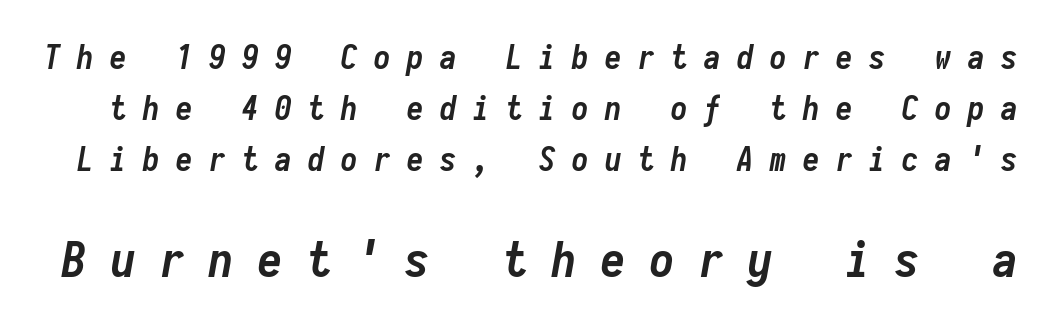
The passage shown is typed in a monospace face where columns stay perfectly aligned. The emphasis by scale lands on block number two, below. The face used here has a pronounced slope to its letters. Is there much room between lines? A standard amount, neither cramped nor airy. Nobody drew a line under any word here. Display-style spreading of the glyphs; the letterfit is very open.
